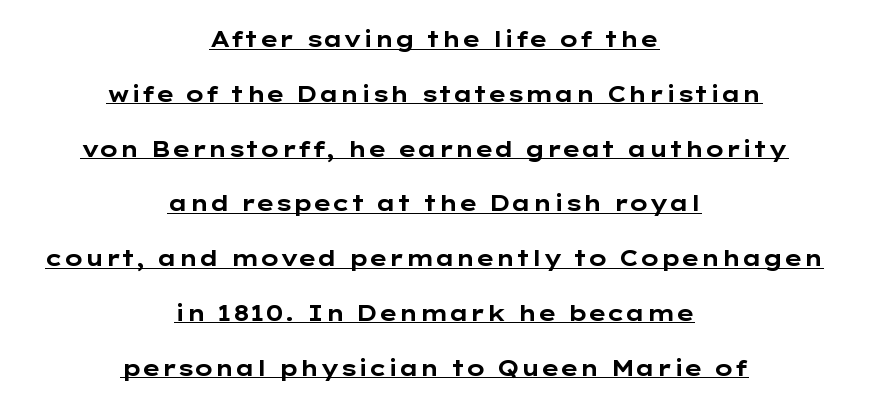
{"italic": "no", "bold": "yes", "underline": "yes", "align": "center", "line_spacing": "loose", "line_spacing_ratio": 2.49, "letter_spacing": "normal", "letter_spacing_em": 0.0, "glyph_px": 22}
